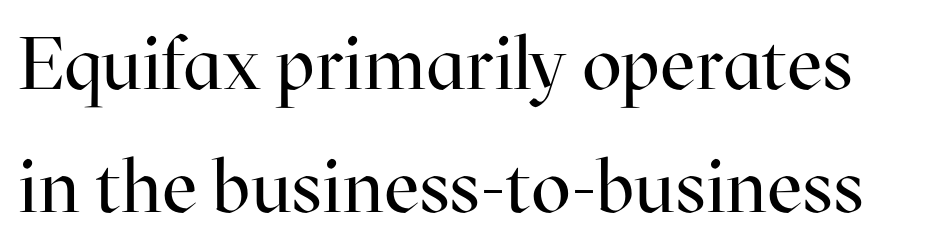
These lines keep a tight, regular rhythm from letter to letter. Regarding leading, the lines here are spaced in the standard way. A light-to-regular cut is what we see here. Is this a fixed-width face? No — the glyphs have proportional, varying widths. Any mark beneath the type? The region is blank.
